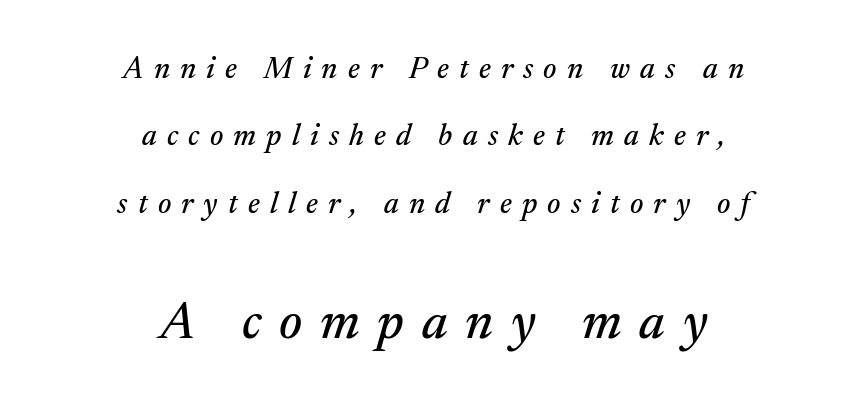
{"serif": "yes", "italic": "yes", "lean": "right", "slant_degrees": 17, "width": "normal", "stroke_contrast": "medium", "x_height": "medium", "monospaced": "no", "underline": "no", "align": "center", "line_spacing": "loose", "line_spacing_ratio": 2.25, "letter_spacing": "wide", "letter_spacing_em": 0.34, "larger_block": "second", "size_ratio": 1.73, "glyph_px": 52}
